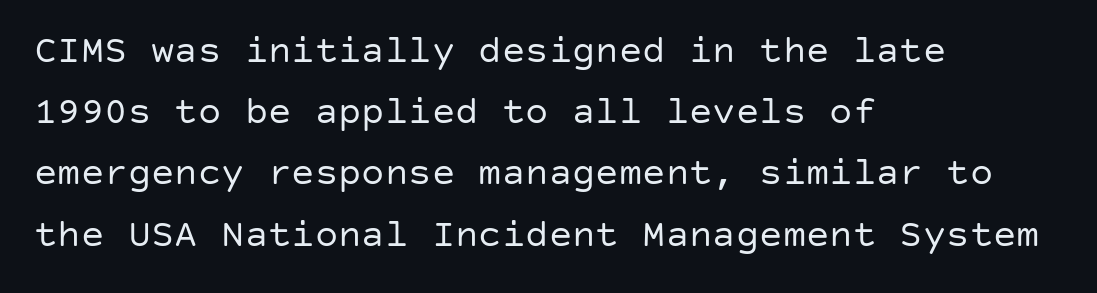
Q: Is the text bold? A: No.
Q: Is the text italic (slanted)? A: No, it is upright.
Q: Is the typeface a serif or a sans-serif typeface? A: Sans-serif.
Q: Is the text underlined? A: No.
Q: How is the paragraph aligned? A: Left-aligned.
Q: Is the spacing between letters normal or unusually wide? A: Normal.
Q: Is the spacing between lines tight, normal or loose? A: Normal.
Q: Width (condensed, normal, or wide)? A: Normal.
Q: Stroke contrast? A: Low.
Q: x-height? A: Large.
